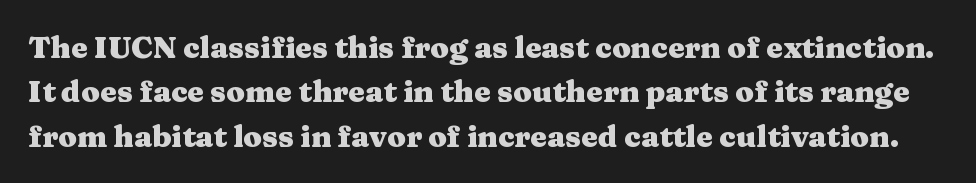
{"serif": "yes", "italic": "no", "bold": "yes", "weight": "heavy", "width": "wide", "stroke_contrast": "medium", "x_height": "medium", "monospaced": "no", "underline": "no", "line_spacing": "normal", "line_spacing_ratio": 1.48, "letter_spacing": "normal", "letter_spacing_em": 0.0, "glyph_px": 30}
